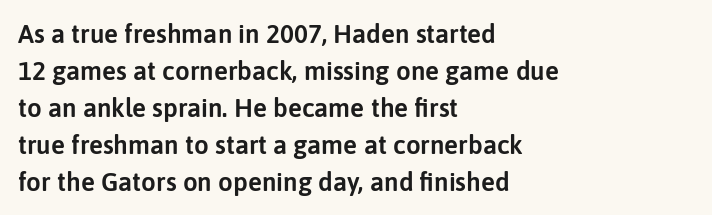
{"italic": "no", "underline": "no", "align": "left", "line_spacing": "normal", "line_spacing_ratio": 1.42, "letter_spacing": "normal", "letter_spacing_em": 0.0, "glyph_px": 26}
